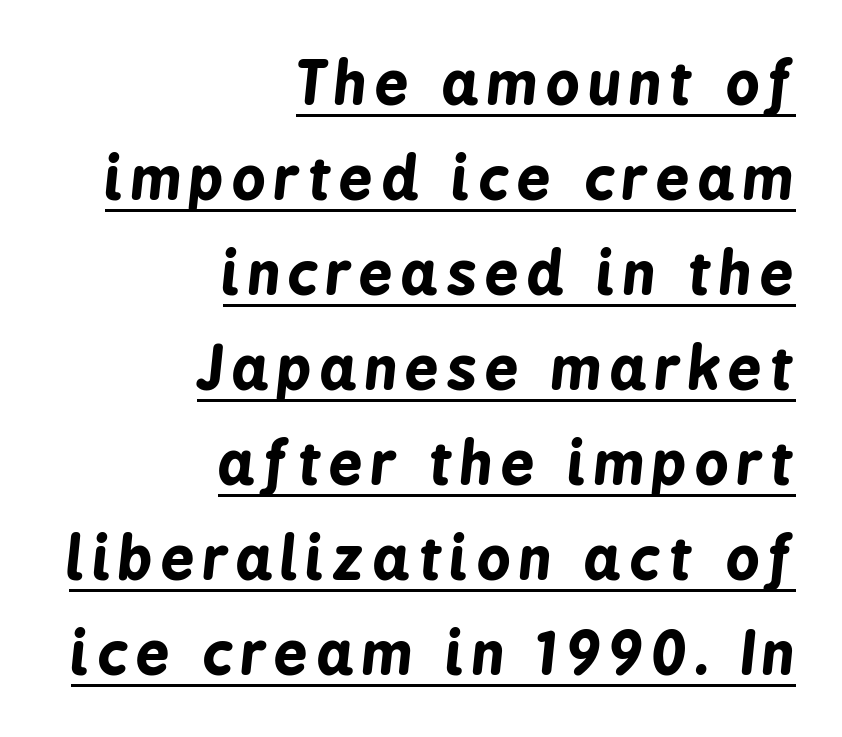
{"italic": "yes", "lean": "right", "slant_degrees": 6, "bold": "yes", "weight": "bold", "width": "condensed", "stroke_contrast": "low", "x_height": "medium", "monospaced": "no", "underline": "yes", "align": "right", "line_spacing": "normal", "line_spacing_ratio": 1.61, "glyph_px": 59}
